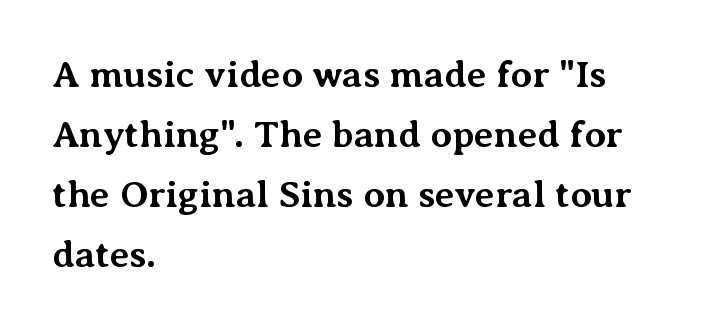
{"serif": "yes", "italic": "no", "bold": "yes", "weight": "bold", "width": "normal", "stroke_contrast": "medium", "x_height": "medium", "monospaced": "no", "underline": "no", "align": "left", "line_spacing": "normal", "line_spacing_ratio": 1.58, "letter_spacing": "normal", "letter_spacing_em": 0.0, "glyph_px": 38}
